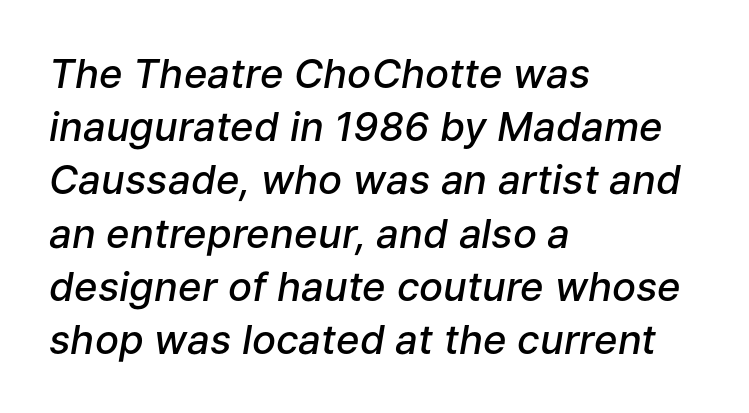
{"italic": "yes", "lean": "right", "slant_degrees": 9, "bold": "semi", "weight": "semibold", "width": "normal", "stroke_contrast": "low", "x_height": "medium", "monospaced": "no", "underline": "no", "align": "left", "line_spacing": "normal", "line_spacing_ratio": 1.33, "letter_spacing": "normal", "letter_spacing_em": 0.0, "glyph_px": 40}
